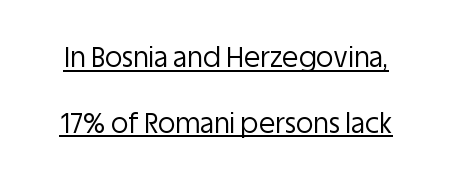
{"italic": "no", "bold": "no", "underline": "yes", "line_spacing": "loose", "line_spacing_ratio": 2.43, "letter_spacing": "normal", "letter_spacing_em": 0.0, "glyph_px": 27}
